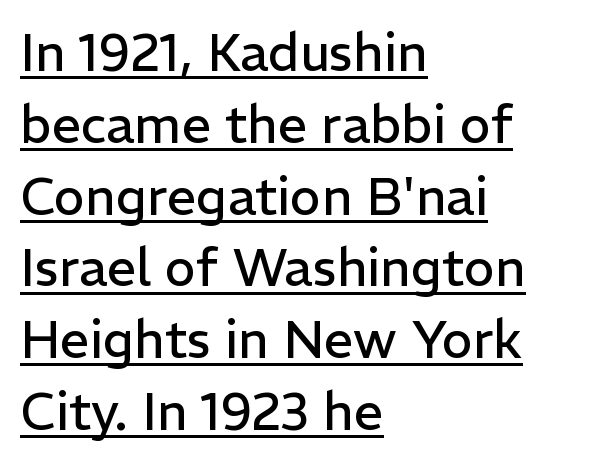
This is sans-serif lettering, the kind often seen on screens and signage. Line spacing here is normal. The weight would be labelled regular, book, light, or lighter still. Varying glyph widths throughout — classic text-font behaviour. Each line of the rendering has a horizontal stroke beneath the glyphs.
